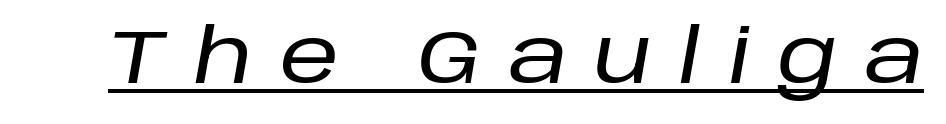
The image shows 75 px text type, italic (leaning right); set unusually wide letter spacing (+0.36 em), underlined; low stroke contrast and a large x-height.
